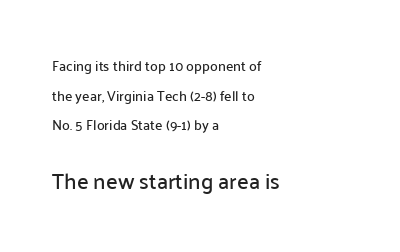
{"italic": "no", "underline": "no", "align": "left", "line_spacing": "loose", "line_spacing_ratio": 2.12, "letter_spacing": "normal", "letter_spacing_em": 0.0, "larger_block": "second", "size_ratio": 1.57, "glyph_px": 22}
